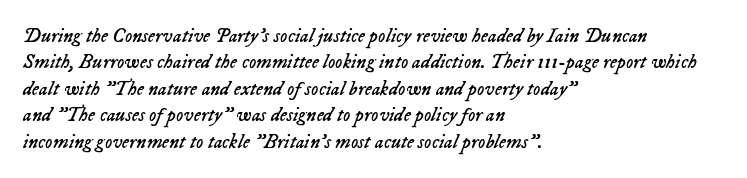
Q: Is the text bold? A: No.
Q: Is the text italic (slanted)? A: Yes, it leans right by about 23 degrees.
Q: Is the text underlined? A: No.
Q: How is the paragraph aligned? A: Left-aligned.
Q: Is the spacing between letters normal or unusually wide? A: Normal.
Q: Is the spacing between lines tight, normal or loose? A: Normal.
